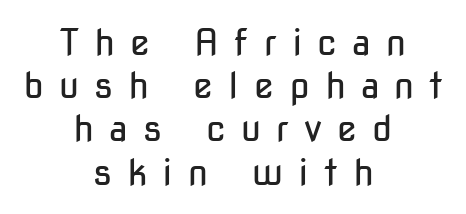
Q: Is the text bold? A: No.
Q: Is the text italic (slanted)? A: No, it is upright.
Q: Is the typeface a serif or a sans-serif typeface? A: Sans-serif.
Q: Is the text underlined? A: No.
Q: How is the paragraph aligned? A: Centered.
Q: Is the spacing between letters normal or unusually wide? A: Unusually wide.
Q: Width (condensed, normal, or wide)? A: Condensed.
Q: Stroke contrast? A: Low.
Q: x-height? A: Medium.
Q: Monospaced? A: No.
